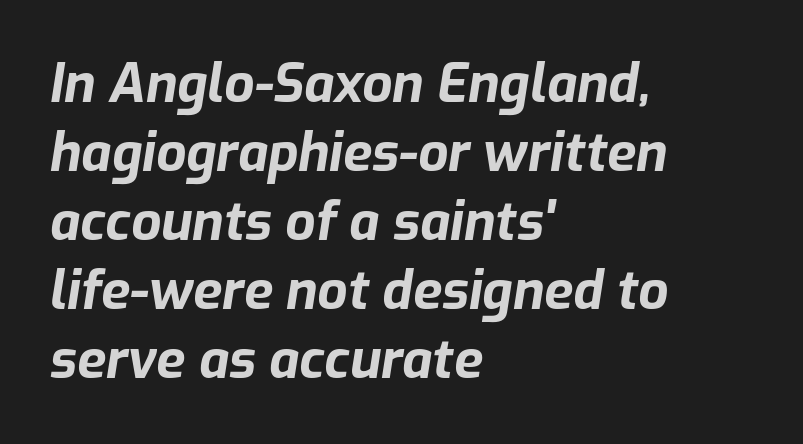
Q: Is the text bold? A: Yes.
Q: Is the text italic (slanted)? A: Yes, it leans right by about 9 degrees.
Q: Is the text underlined? A: No.
Q: How is the paragraph aligned? A: Left-aligned.
Q: Is the spacing between letters normal or unusually wide? A: Normal.
Q: Is the spacing between lines tight, normal or loose? A: Normal.
Q: Width (condensed, normal, or wide)? A: Normal.
Q: Stroke contrast? A: Low.
Q: x-height? A: Medium.
Q: Monospaced? A: No.
